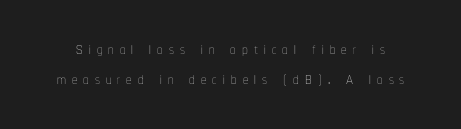
Interline gaps are of average width in this sample. Descenders are the only things crossing below the line. The characters are drawn with everyday or finer stroke widths. When letters stand straight like this, we call the style roman or upright.
